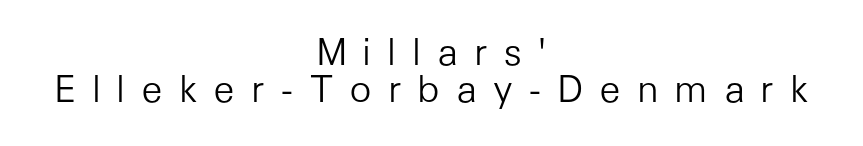
Reading down the column, the eye jumps only a short way to each next line. You could not count columns in this text — the font is proportionally spaced. Alignment: centered. I'd call this a sans setting — the letters go barefoot. Posture: upright roman. No word sits above an underline.
